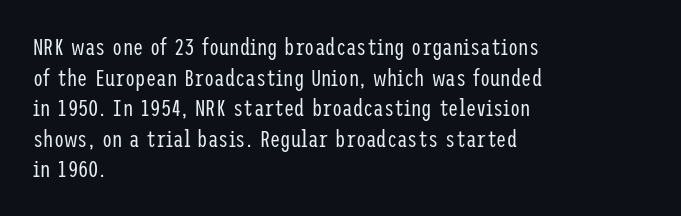
{"italic": "no", "bold": "no", "underline": "no", "align": "left", "line_spacing": "normal", "line_spacing_ratio": 1.33, "letter_spacing": "normal", "letter_spacing_em": 0.0, "glyph_px": 23}
